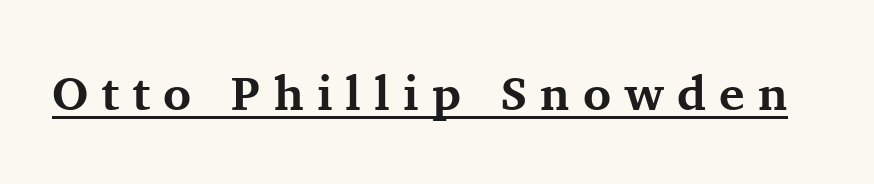
{"serif": "yes", "italic": "no", "bold": "yes", "weight": "bold", "width": "normal", "stroke_contrast": "medium", "x_height": "medium", "monospaced": "no", "underline": "yes", "letter_spacing": "wide", "letter_spacing_em": 0.27, "glyph_px": 48}
